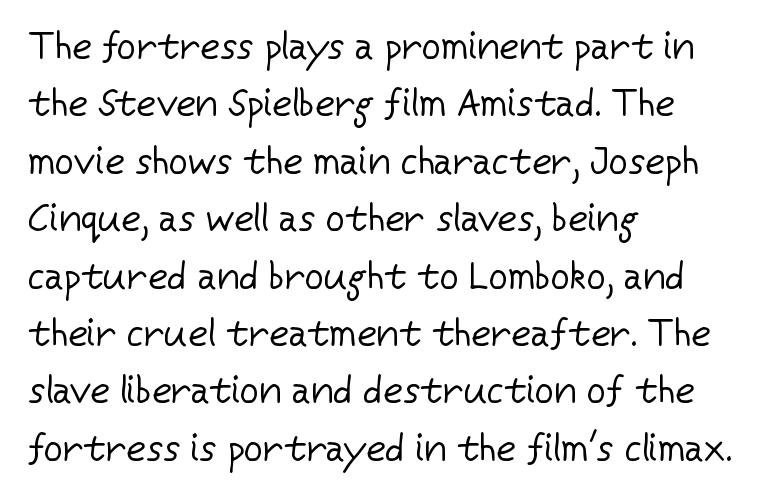
Q: Is the text bold? A: No.
Q: Is the text italic (slanted)? A: No, it is upright.
Q: Is the typeface a serif or a sans-serif typeface? A: Sans-serif.
Q: Is the text underlined? A: No.
Q: How is the paragraph aligned? A: Left-aligned.
Q: Is the spacing between letters normal or unusually wide? A: Normal.
Q: Is the spacing between lines tight, normal or loose? A: Normal.
Q: Width (condensed, normal, or wide)? A: Normal.
Q: Stroke contrast? A: Low.
Q: x-height? A: Medium.
Q: Monospaced? A: No.
